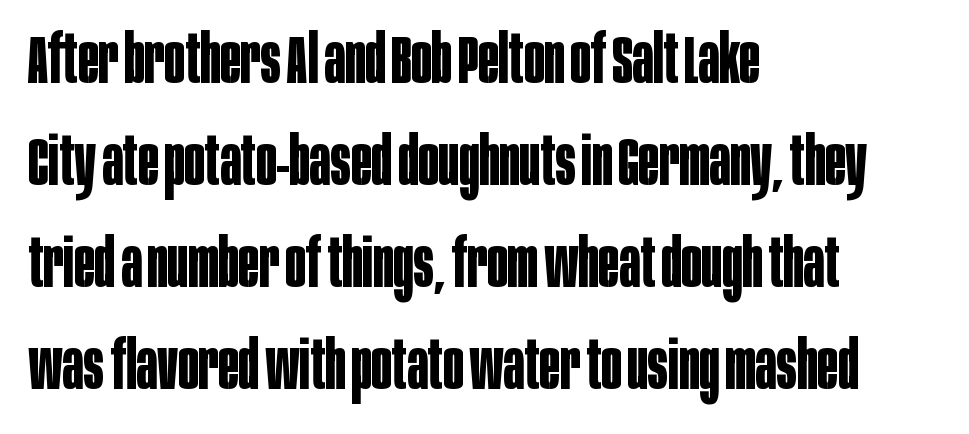
Interline gaps are of average width in this sample. In CSS terms this would be text-align: left. What stands out about the letter spacing? Nothing — it is the standard amount. Check under the words: just untouched page. Serif or sans? Sans — the stroke terminals are bare. Look at the stroke-to-counter ratio: heavy, a bold.
